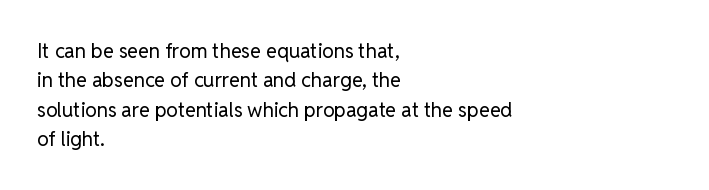
{"italic": "no", "bold": "no", "underline": "no", "align": "left", "line_spacing": "normal", "line_spacing_ratio": 1.47, "letter_spacing": "normal", "letter_spacing_em": 0.0, "glyph_px": 20}
